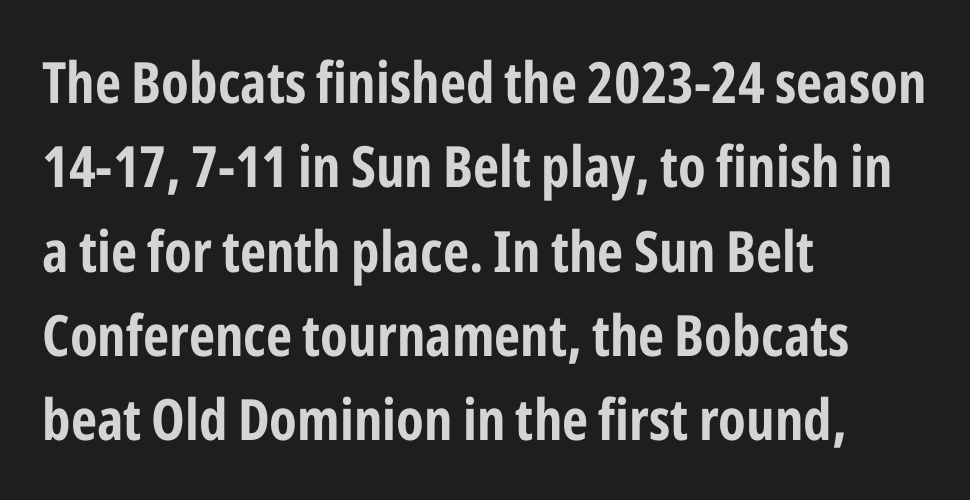
The image shows 57 px bold, condensed sans-serif type, upright; set left-aligned, normal line spacing (1.48x), normal letter spacing, not underlined; low stroke contrast and a medium x-height.
